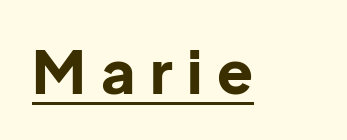
Proportional: the letters do not fall into vertical columns. The letters carry no serifs — their stems end cleanly without finishing strokes. Like a heading marked for emphasis, these lines bear an underscore. Posture: vertical. The tracking reads as deliberately expanded to a designer's eye.
